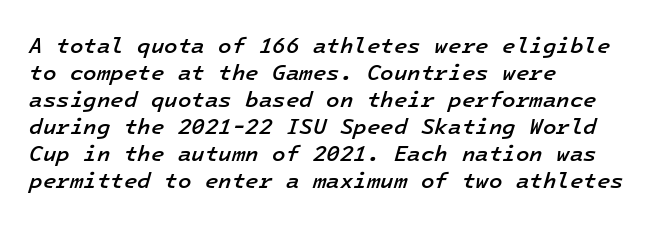
If you drew a line through each stem, it would be angled. This is the in-between weight designers call semibold or demi. The ragged edge is on the right, which tells us the setting is flush left. Inter-character spacing is left at the font's built-in metrics.
